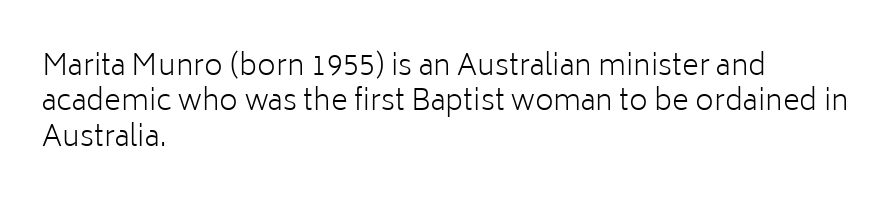
The image shows 29 px light sans-serif type, upright; set left-aligned, line spacing 1.22x, normal letter spacing, not underlined; low stroke contrast and a medium x-height.
